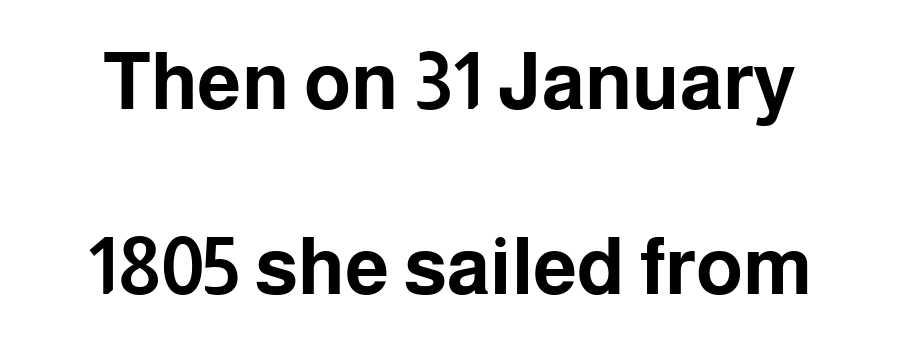
The image shows 79 px bold sans-serif type, upright; set loose line spacing (2.34x), normal letter spacing, not underlined; low stroke contrast and a medium x-height.
